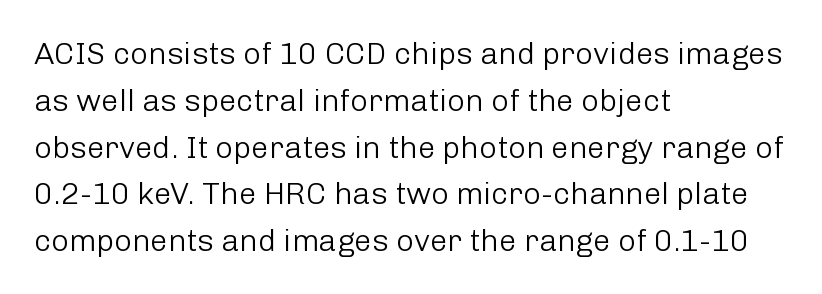
Unlike italic type, these characters show no tilt at all. Evenly set lines give the paragraph a standard silhouette. The space beneath each line is pristine and unruled. Here the designer chose a conventional face with non-uniform glyph widths. On a weight scale, this lands at 450 or below. Standard letterfit; no display-style spreading of the glyphs.
